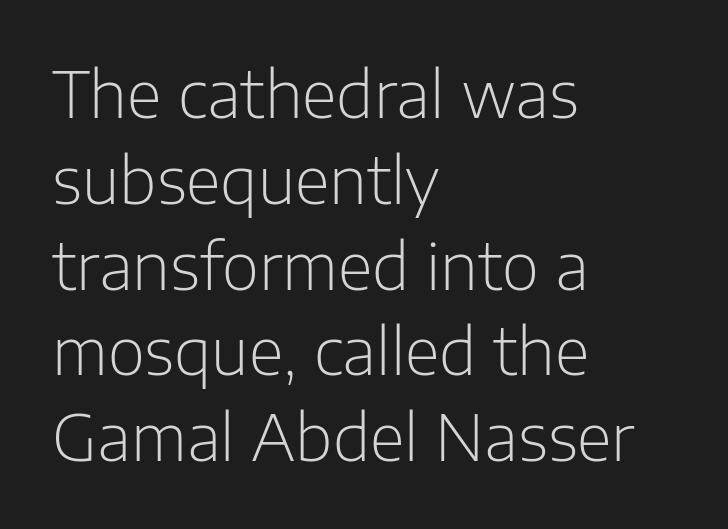
{"serif": "no", "italic": "no", "bold": "no", "weight": "light", "width": "normal", "stroke_contrast": "low", "x_height": "medium", "monospaced": "no", "underline": "no", "align": "left", "line_spacing": "normal", "line_spacing_ratio": 1.34, "letter_spacing": "normal", "letter_spacing_em": 0.0, "glyph_px": 64}
